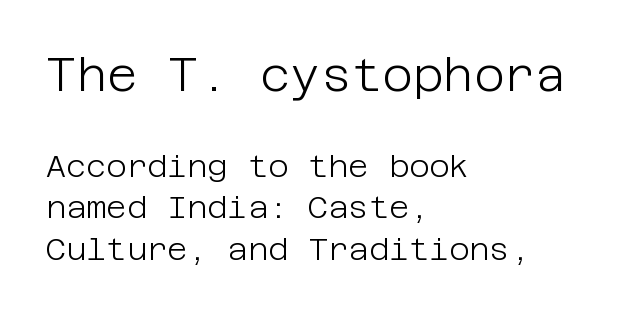
Each letter's strokes conclude bluntly, with no projecting serifs. Quick note: interline space is typical. Lines of text with bare space underneath. The letterforms sit shoulder to shoulder at normal distance. Horizontal alignment here is leftward, the default for most running prose.
